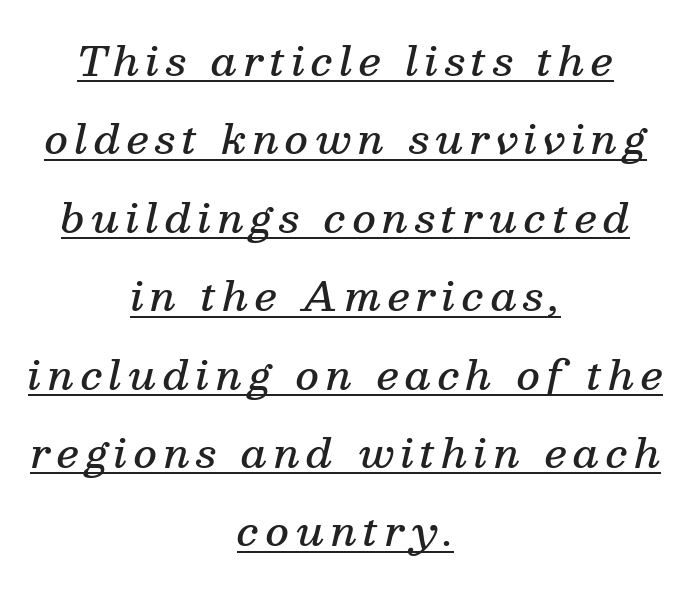
Q: Is the text bold? A: Semi-bold.
Q: Is the text italic (slanted)? A: Yes, it leans right by about 13 degrees.
Q: Is the typeface a serif or a sans-serif typeface? A: Serif.
Q: Is the text underlined? A: Yes.
Q: How is the paragraph aligned? A: Centered.
Q: Is the spacing between lines tight, normal or loose? A: Loose.
Q: Width (condensed, normal, or wide)? A: Normal.
Q: Stroke contrast? A: Medium.
Q: x-height? A: Medium.
Q: Monospaced? A: No.
